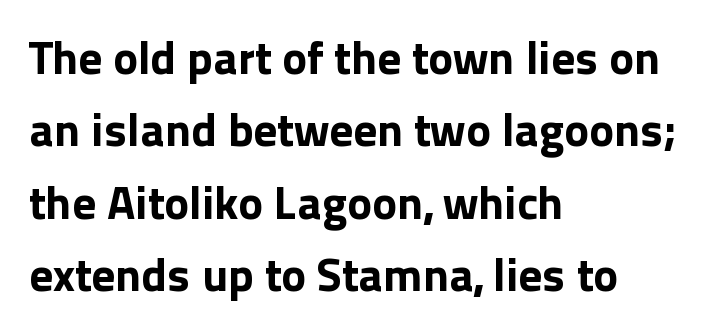
Q: Is the text bold? A: Yes.
Q: Is the text italic (slanted)? A: No, it is upright.
Q: Is the typeface a serif or a sans-serif typeface? A: Sans-serif.
Q: Is the text underlined? A: No.
Q: How is the paragraph aligned? A: Left-aligned.
Q: Is the spacing between letters normal or unusually wide? A: Normal.
Q: Is the spacing between lines tight, normal or loose? A: Normal.
Q: Width (condensed, normal, or wide)? A: Normal.
Q: x-height? A: Medium.
Q: Monospaced? A: No.
